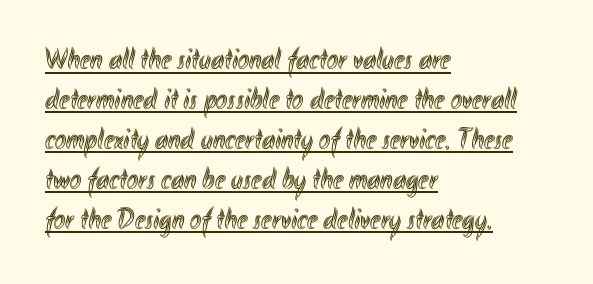
The image shows 30 px condensed type; set left-aligned, normal line spacing (1.33x), normal letter spacing, underlined; a small x-height.
